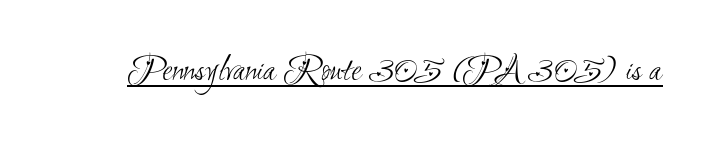
The image shows 38 px light, condensed sans-serif type; set normal letter spacing, underlined; medium stroke contrast and a small x-height.
